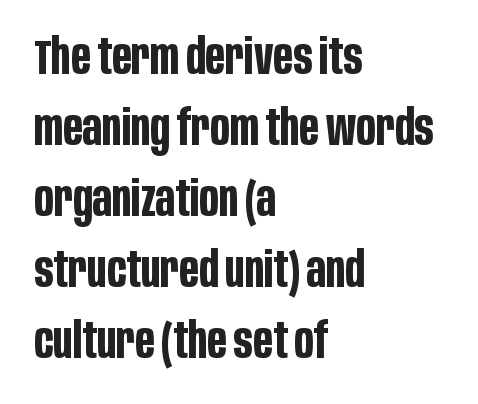
The image shows 50 px bold, condensed sans-serif type, upright; set left-aligned, normal line spacing (1.42x), normal letter spacing, not underlined; low stroke contrast and a large x-height.
